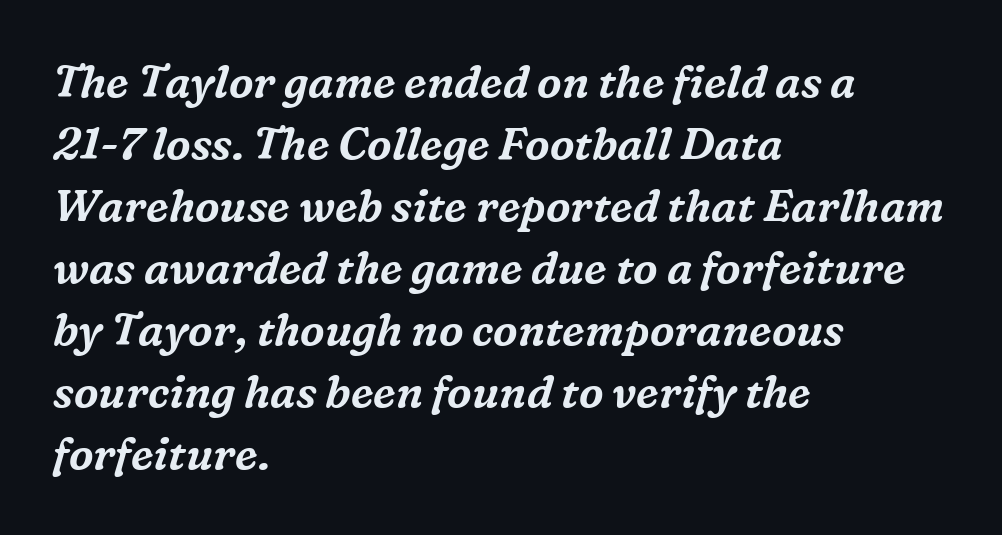
{"serif": "yes", "italic": "yes", "lean": "right", "slant_degrees": 16, "width": "normal", "stroke_contrast": "medium", "x_height": "medium", "monospaced": "no", "underline": "no", "align": "left", "line_spacing": "normal", "line_spacing_ratio": 1.41, "letter_spacing": "normal", "letter_spacing_em": 0.0, "glyph_px": 44}
